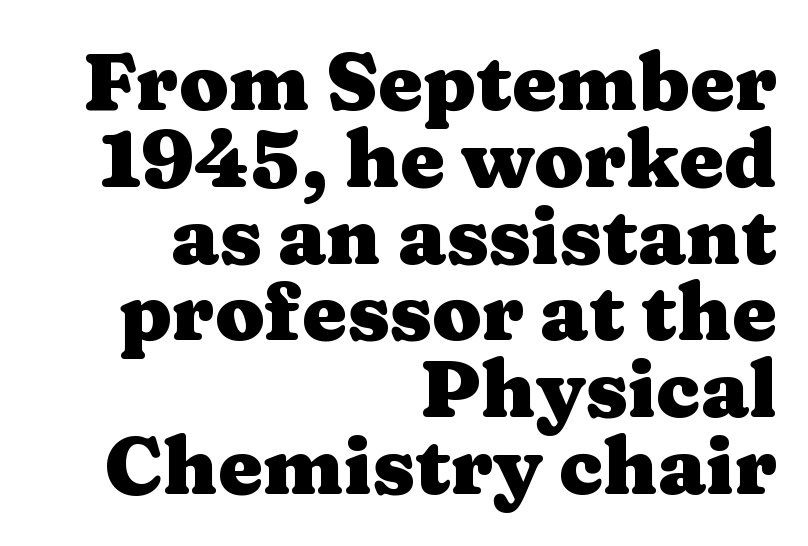
The image shows 80 px heavy, wide serif type, upright; set right-aligned, tight line spacing (0.96x), normal letter spacing, not underlined; medium stroke contrast and a medium x-height.
